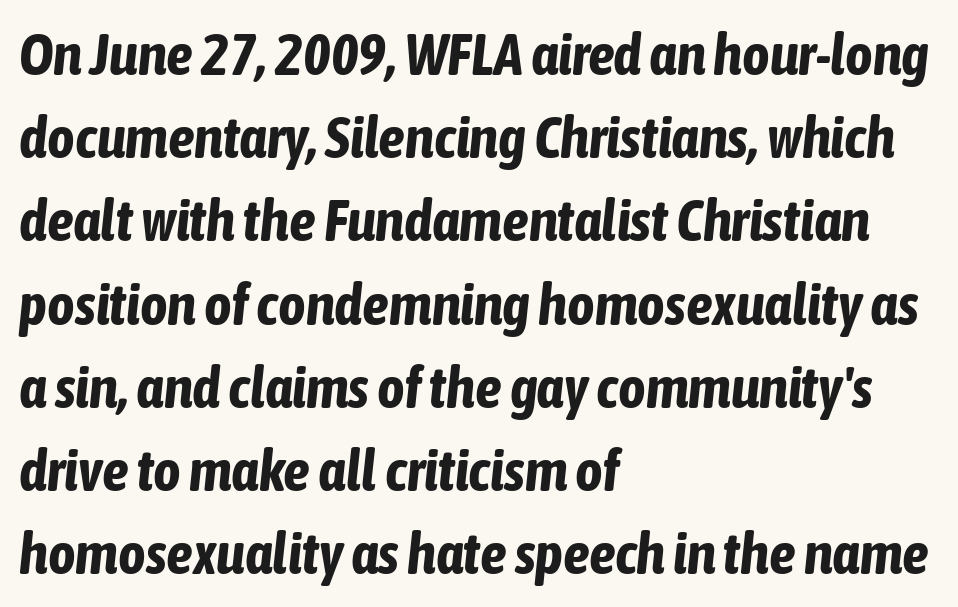
Q: Is the text bold? A: Yes.
Q: Is the text italic (slanted)? A: Yes, it leans right by about 6 degrees.
Q: Is the text underlined? A: No.
Q: How is the paragraph aligned? A: Left-aligned.
Q: Is the spacing between letters normal or unusually wide? A: Normal.
Q: Is the spacing between lines tight, normal or loose? A: Normal.
Q: Width (condensed, normal, or wide)? A: Condensed.
Q: Stroke contrast? A: Low.
Q: x-height? A: Medium.
Q: Monospaced? A: No.
